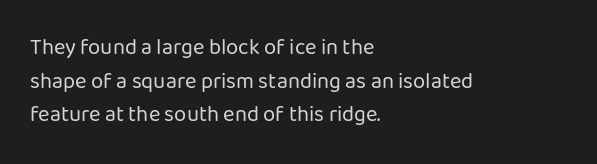
The image shows 22 px text type, upright; set left-aligned, normal line spacing (1.53x), normal letter spacing, not underlined.
